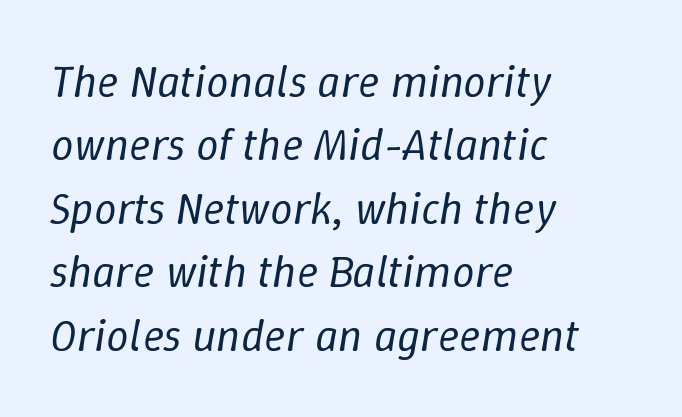
The image shows 45 px regular-weight type, italic (leaning right); set left-aligned, normal line spacing (1.41x), normal letter spacing, not underlined; low stroke contrast and a medium x-height.
